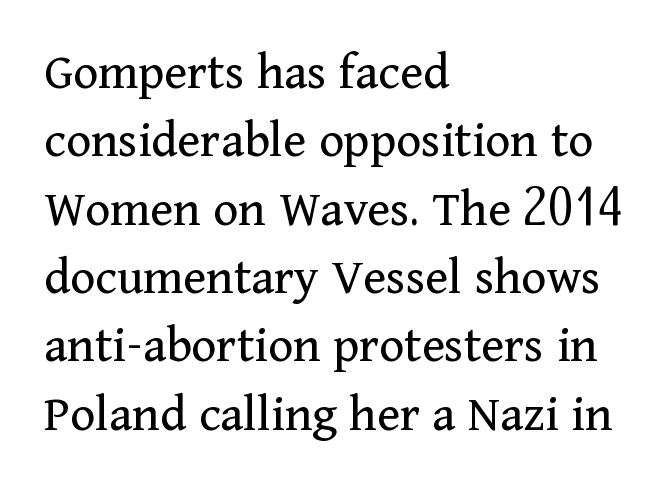
Q: Is the text bold? A: No.
Q: Is the text italic (slanted)? A: No, it is upright.
Q: Is the typeface a serif or a sans-serif typeface? A: Serif.
Q: Is the text underlined? A: No.
Q: How is the paragraph aligned? A: Left-aligned.
Q: Is the spacing between letters normal or unusually wide? A: Normal.
Q: Is the spacing between lines tight, normal or loose? A: Normal.
Q: Width (condensed, normal, or wide)? A: Normal.
Q: Stroke contrast? A: Medium.
Q: x-height? A: Medium.
Q: Monospaced? A: No.
